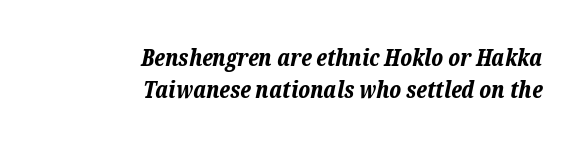
When letters slant like this, we call the style italic. Does the copy run flush right? Yes — the right margin is perfectly even. No extra tracking has been applied to these lines. I'd describe the lettering as bold — thick and assertive.
